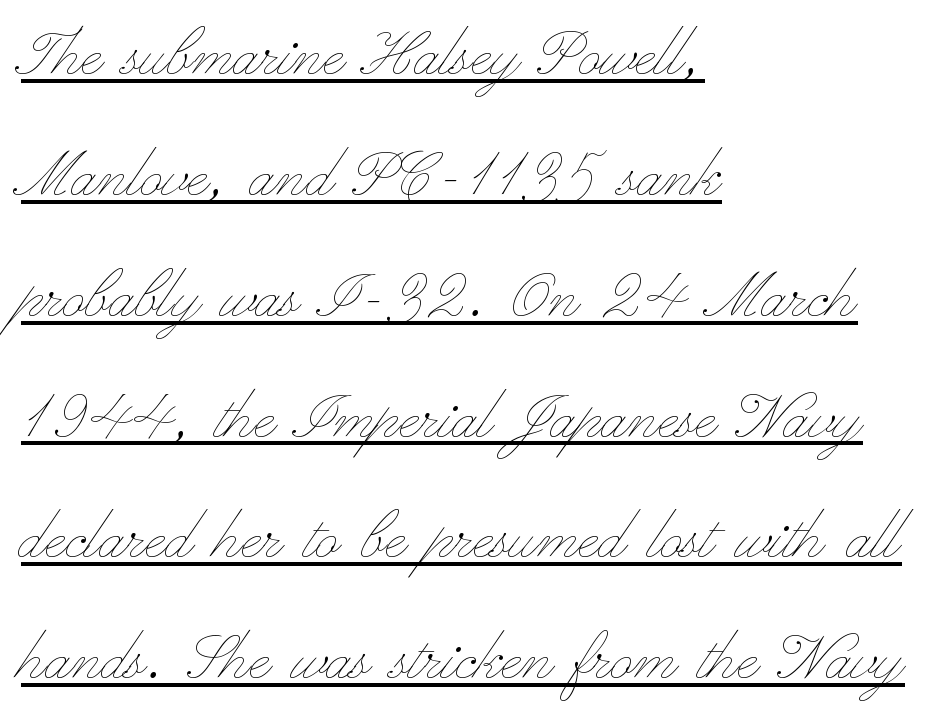
{"bold": "no", "weight": "thin", "width": "wide", "stroke_contrast": "low", "x_height": "small", "monospaced": "no", "underline": "yes", "align": "left", "line_spacing": "normal", "line_spacing_ratio": 1.59, "letter_spacing": "normal", "letter_spacing_em": 0.0, "glyph_px": 76}
